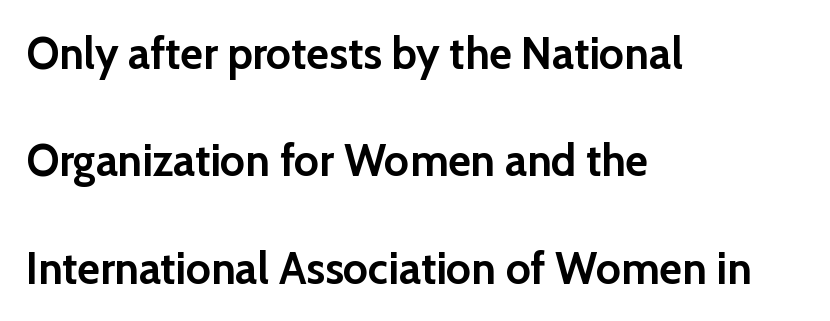
Set as a true bold cut, around the 700 mark. Honestly, there is no underline to notice here at all. Unlike italic type, these characters show no tilt at all. Every row of glyphs begins at an identical x-position on the left. Regarding serifs, this sample does without them.
